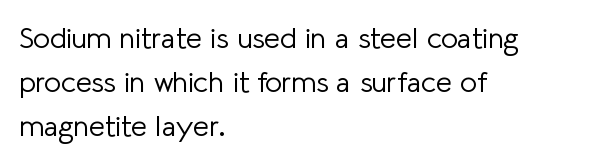
The image shows 29 px light sans-serif type, upright; set left-aligned, normal line spacing (1.52x), normal letter spacing, not underlined; low stroke contrast and a medium x-height.
